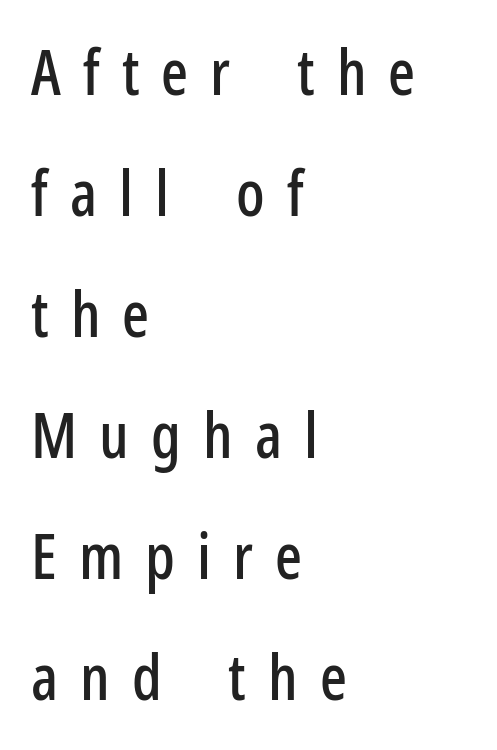
Is this a sans? Yes — the strokes have no serifs. A student would call this left alignment; a typographer would say flush left, rag right. Has an underline been added? It has not. Substantial extra tracking has been applied to these lines. Vertically, the passage feels expansive, rows floating well apart.
